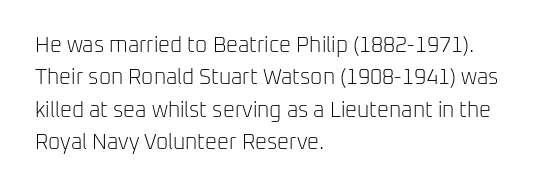
Q: Is the text bold? A: No.
Q: Is the text italic (slanted)? A: No, it is upright.
Q: Is the text underlined? A: No.
Q: How is the paragraph aligned? A: Left-aligned.
Q: Is the spacing between letters normal or unusually wide? A: Normal.
Q: Is the spacing between lines tight, normal or loose? A: Normal.
